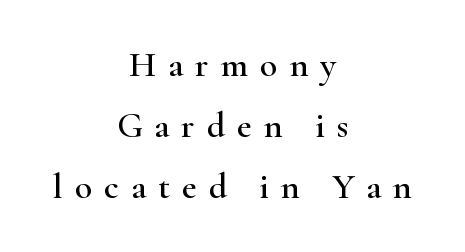
The image shows 36 px wide serif type, upright; set centered, normal line spacing (1.7x), unusually wide letter spacing (+0.33 em), not underlined; high stroke contrast and a small x-height.
